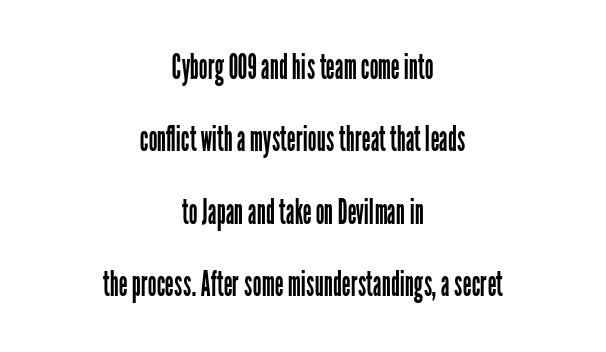
{"serif": "no", "italic": "no", "bold": "no", "weight": "regular", "width": "condensed", "stroke_contrast": "low", "x_height": "medium", "monospaced": "no", "underline": "no", "align": "center", "line_spacing": "loose", "line_spacing_ratio": 2.07, "letter_spacing": "normal", "letter_spacing_em": 0.0, "glyph_px": 35}
